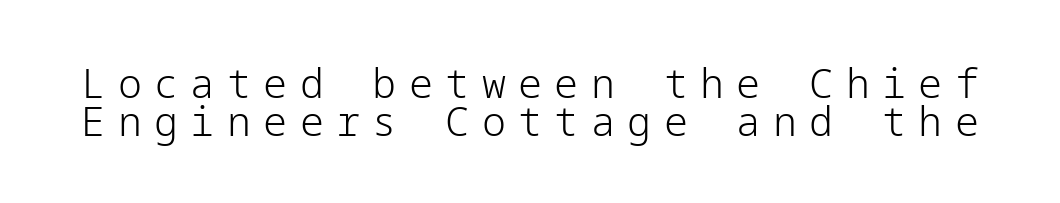
The image shows 40 px light sans-serif type, upright; set tight line spacing (0.95x), unusually wide letter spacing (+0.31 em), not underlined; low stroke contrast and a medium x-height.
